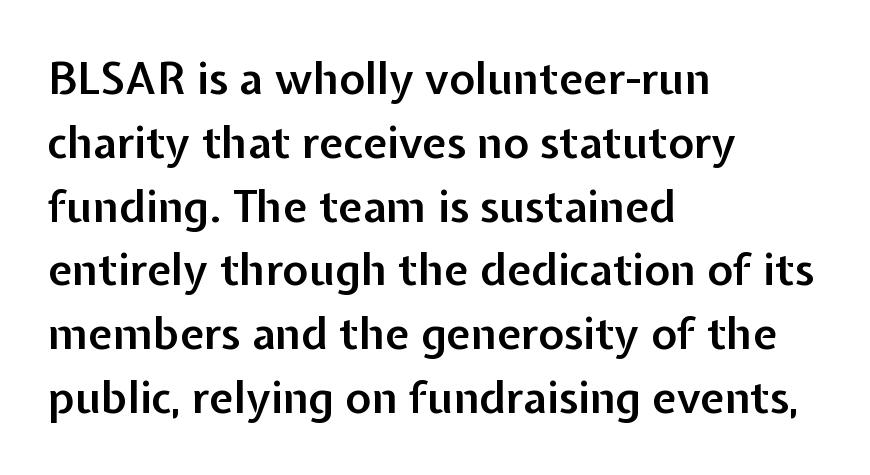
Has an underline been added? It has not. Is this a fixed-width face? No — the glyphs have proportional, varying widths. The vertical gap from one line to the next is medium. Horizontally, the lines are justified to the leading edge only.
